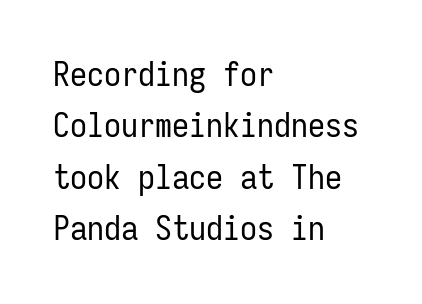
Q: Is the text bold? A: No.
Q: Is the text italic (slanted)? A: No, it is upright.
Q: Is the typeface a serif or a sans-serif typeface? A: Sans-serif.
Q: Is the text underlined? A: No.
Q: How is the paragraph aligned? A: Left-aligned.
Q: Is the spacing between letters normal or unusually wide? A: Normal.
Q: Is the spacing between lines tight, normal or loose? A: Normal.
Q: Width (condensed, normal, or wide)? A: Condensed.
Q: Stroke contrast? A: Low.
Q: x-height? A: Medium.
Q: Monospaced? A: Yes.
